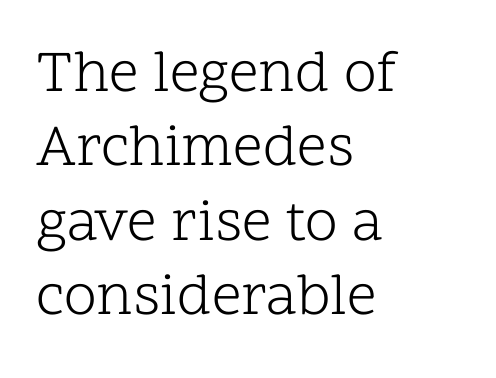
Varying glyph widths throughout — classic text-font behaviour. Old-style or modern, the face here clearly has serifs. Every row of glyphs begins at an identical x-position on the left. Notice how the stems are strictly vertical — no italics here.
